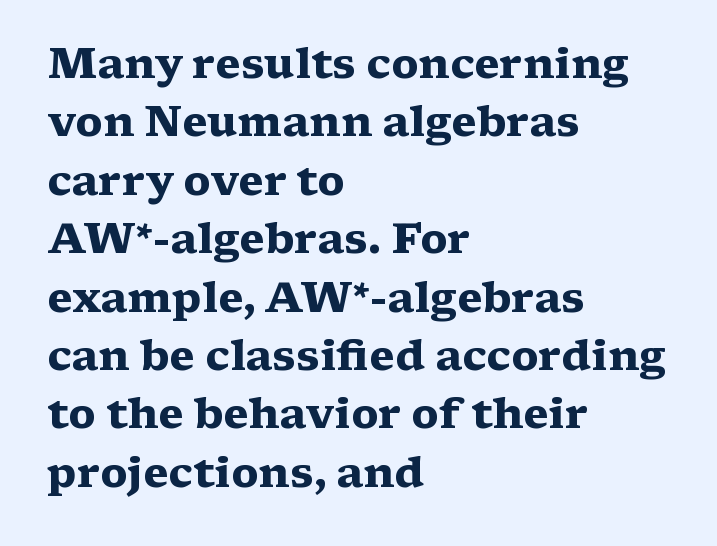
The image shows 42 px heavy, wide serif type, upright; set left-aligned, normal line spacing (1.39x), normal letter spacing, not underlined; medium stroke contrast and a medium x-height.
